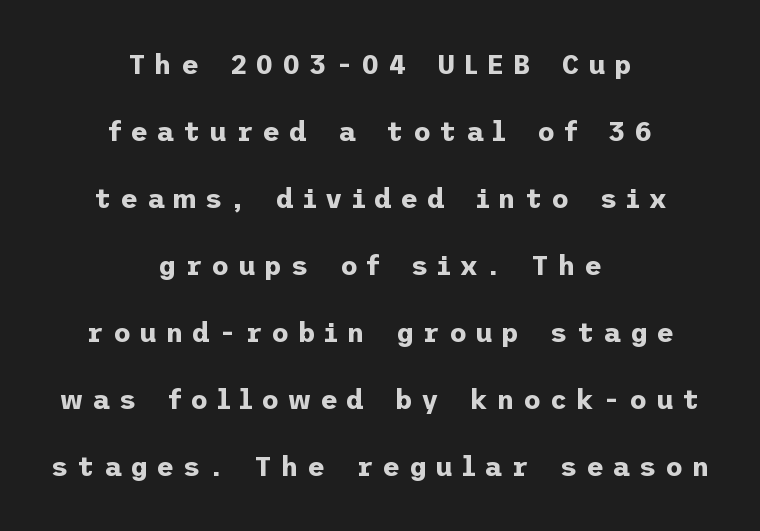
{"italic": "no", "bold": "yes", "underline": "no", "align": "center", "line_spacing": "loose", "line_spacing_ratio": 2.48, "letter_spacing": "wide", "letter_spacing_em": 0.33, "glyph_px": 27}
